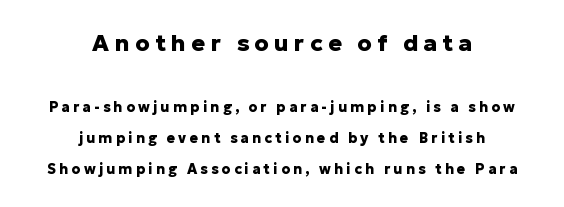
The image shows 23 px bold type, upright; set centered, loose line spacing (2.23x), unusually wide letter spacing (+0.23 em), not underlined; the first (top) block is 1.64x larger.
